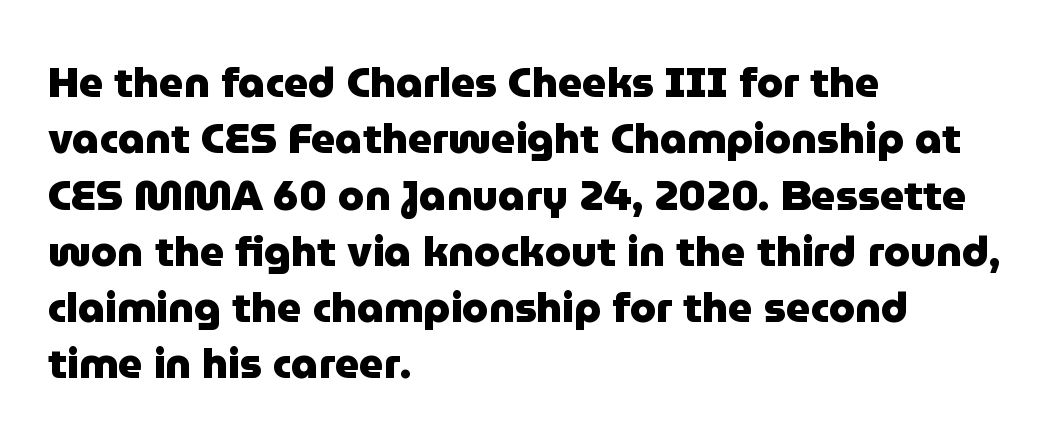
Q: Is the text bold? A: Yes.
Q: Is the text italic (slanted)? A: No, it is upright.
Q: Is the typeface a serif or a sans-serif typeface? A: Sans-serif.
Q: Is the text underlined? A: No.
Q: How is the paragraph aligned? A: Left-aligned.
Q: Is the spacing between letters normal or unusually wide? A: Normal.
Q: Is the spacing between lines tight, normal or loose? A: Normal.
Q: Width (condensed, normal, or wide)? A: Normal.
Q: Stroke contrast? A: Low.
Q: x-height? A: Medium.
Q: Monospaced? A: No.
